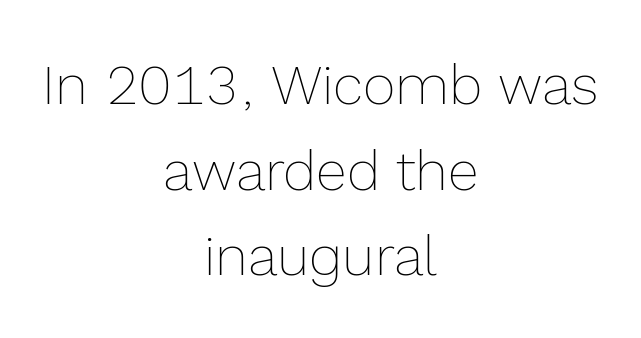
{"italic": "no", "bold": "no", "weight": "thin", "width": "normal", "x_height": "medium", "monospaced": "no", "underline": "no", "align": "center", "line_spacing": "normal", "line_spacing_ratio": 1.53, "letter_spacing": "normal", "letter_spacing_em": 0.0, "glyph_px": 56}
